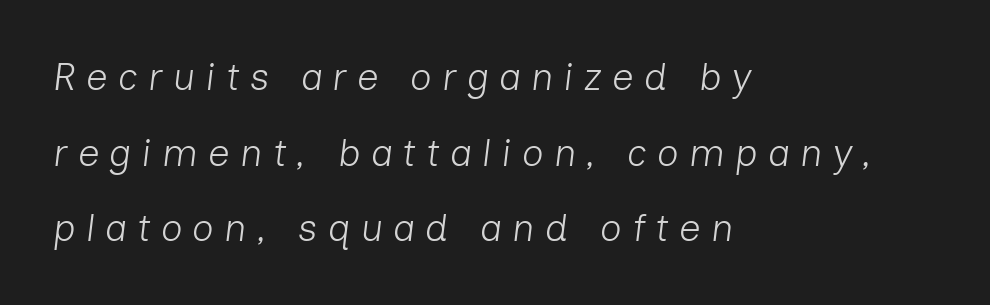
{"italic": "yes", "lean": "right", "slant_degrees": 7, "bold": "no", "weight": "light", "width": "normal", "stroke_contrast": "low", "x_height": "medium", "monospaced": "no", "underline": "no", "align": "left", "line_spacing": "loose", "line_spacing_ratio": 1.99, "letter_spacing": "wide", "letter_spacing_em": 0.27, "glyph_px": 38}
